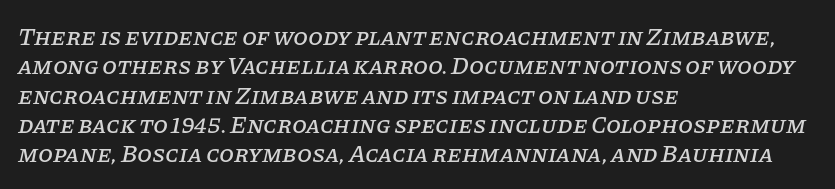
{"italic": "yes", "lean": "right", "slant_degrees": 11, "underline": "no", "align": "left", "line_spacing_ratio": 1.22, "letter_spacing": "normal", "letter_spacing_em": 0.0, "glyph_px": 24}
